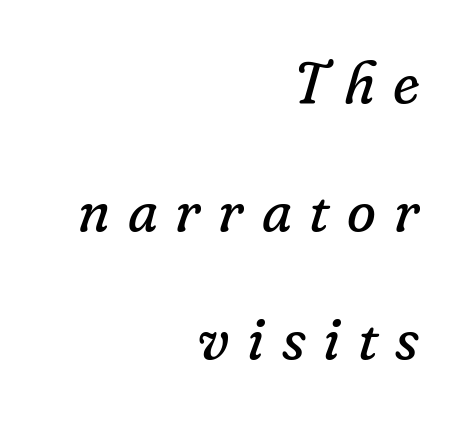
Q: Is the text bold? A: No.
Q: Is the text italic (slanted)? A: Yes, it leans right by about 16 degrees.
Q: Is the typeface a serif or a sans-serif typeface? A: Serif.
Q: Is the text underlined? A: No.
Q: How is the paragraph aligned? A: Right-aligned.
Q: Is the spacing between letters normal or unusually wide? A: Unusually wide.
Q: Is the spacing between lines tight, normal or loose? A: Loose.
Q: Width (condensed, normal, or wide)? A: Normal.
Q: Stroke contrast? A: Low.
Q: x-height? A: Small.
Q: Monospaced? A: No.
